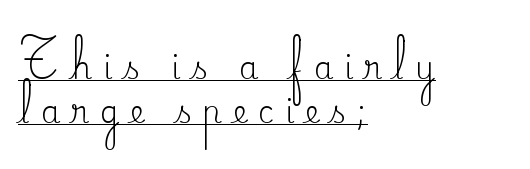
Which margin do the lines hug? The left one — the right edge is uneven. The line-height multiplier appears to be the usual default. Do the characters align in a grid? No, the font is proportional. Is this a heavy cut? Hardly; it is regular or lighter.
